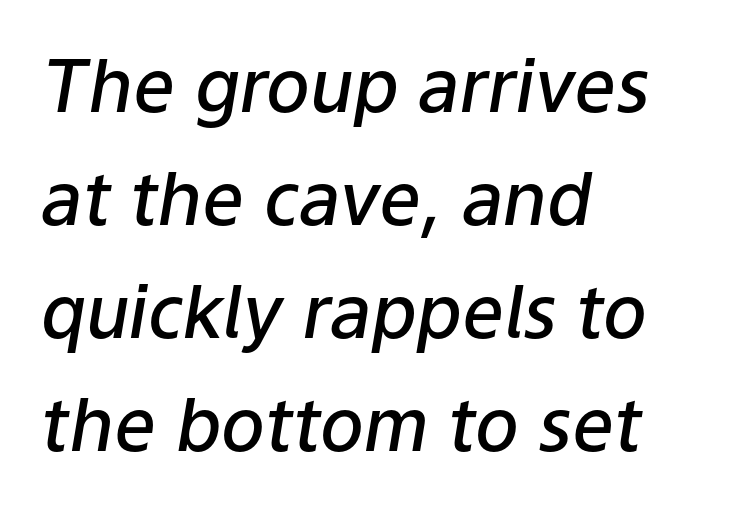
The image shows 73 px semibold type, italic (leaning right); set left-aligned, normal line spacing (1.55x), normal letter spacing, not underlined; low stroke contrast and a medium x-height.
